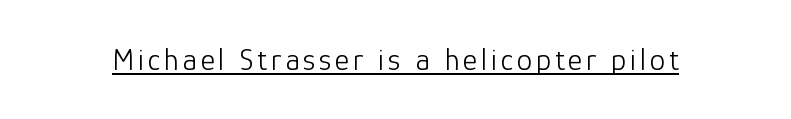
The image shows 31 px light sans-serif type, upright; set underlined; low stroke contrast and a medium x-height.
